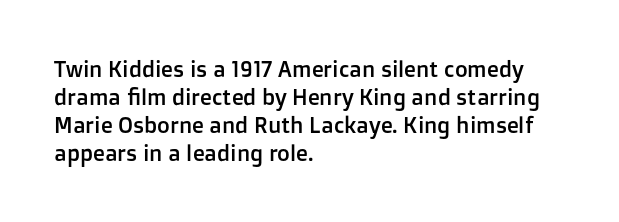
Q: Is the text italic (slanted)? A: No, it is upright.
Q: Is the text underlined? A: No.
Q: How is the paragraph aligned? A: Left-aligned.
Q: Is the spacing between letters normal or unusually wide? A: Normal.
Q: Is the spacing between lines tight, normal or loose? A: Normal.
